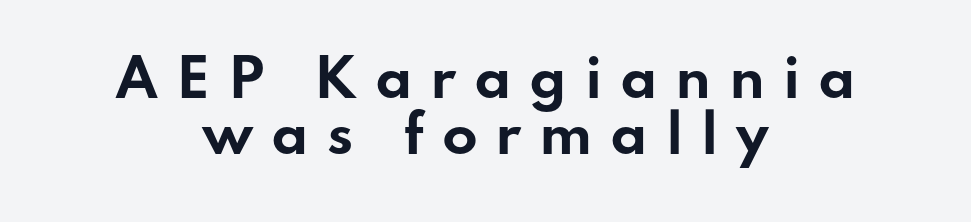
Q: Is the text bold? A: Yes.
Q: Is the text italic (slanted)? A: No, it is upright.
Q: Is the typeface a serif or a sans-serif typeface? A: Sans-serif.
Q: Is the text underlined? A: No.
Q: How is the paragraph aligned? A: Centered.
Q: Is the spacing between letters normal or unusually wide? A: Unusually wide.
Q: Is the spacing between lines tight, normal or loose? A: Tight.
Q: Width (condensed, normal, or wide)? A: Wide.
Q: Stroke contrast? A: Low.
Q: x-height? A: Small.
Q: Monospaced? A: No.
